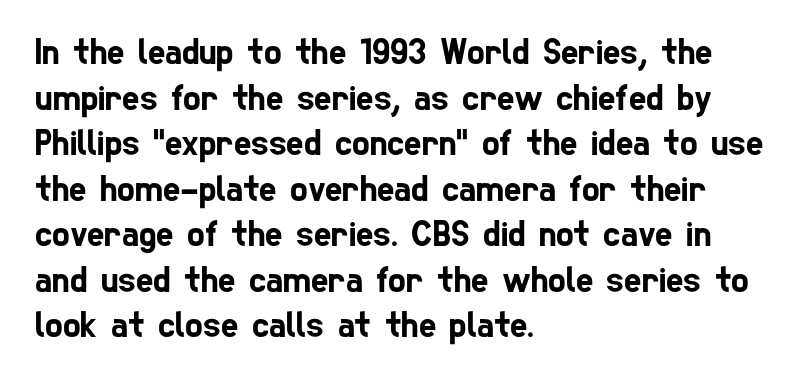
{"serif": "no", "width": "condensed", "stroke_contrast": "low", "x_height": "medium", "monospaced": "no", "underline": "no", "align": "left", "line_spacing_ratio": 1.23, "letter_spacing": "normal", "letter_spacing_em": 0.0, "glyph_px": 37}
